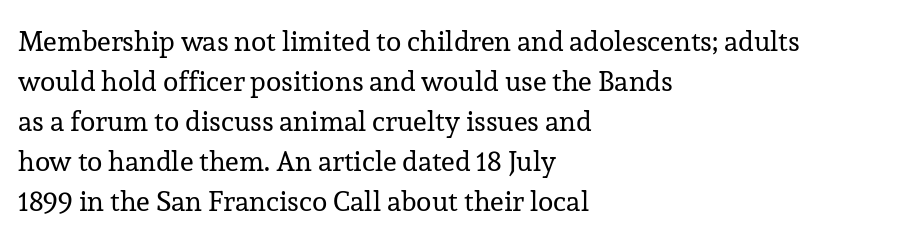
Q: Is the text bold? A: No.
Q: Is the text italic (slanted)? A: No, it is upright.
Q: Is the typeface a serif or a sans-serif typeface? A: Serif.
Q: Is the text underlined? A: No.
Q: How is the paragraph aligned? A: Left-aligned.
Q: Is the spacing between letters normal or unusually wide? A: Normal.
Q: Is the spacing between lines tight, normal or loose? A: Normal.
Q: Width (condensed, normal, or wide)? A: Normal.
Q: Stroke contrast? A: Low.
Q: x-height? A: Medium.
Q: Monospaced? A: No.
